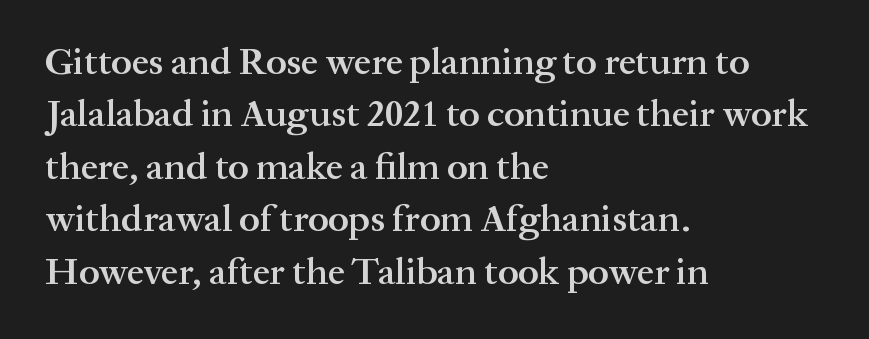
The image shows 38 px semibold serif type, upright; set left-aligned, normal line spacing (1.38x), normal letter spacing, not underlined; medium stroke contrast and a medium x-height.
